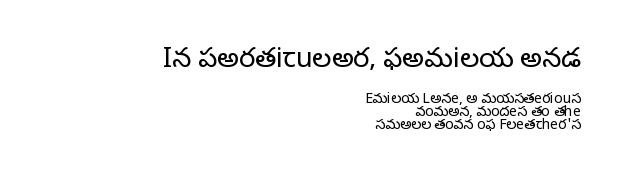
The upper block of text is set noticeably larger than the block beneath it. Compared with typical body copy, the letter spacing here is the same. Every stem runs plumb, perpendicular to the baseline. In CSS terms this would be text-align: right. Reading down the column, the eye jumps only a short way to each next line.
